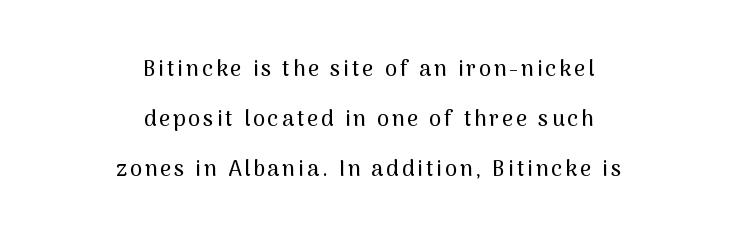
{"italic": "no", "underline": "no", "align": "center", "line_spacing": "loose", "line_spacing_ratio": 2.28, "glyph_px": 22}
